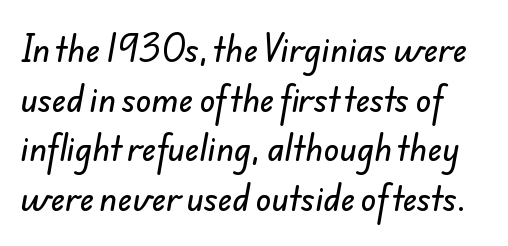
The image shows 32 px sans-serif type; set normal line spacing (1.55x), normal letter spacing, not underlined; low stroke contrast and a small x-height.
